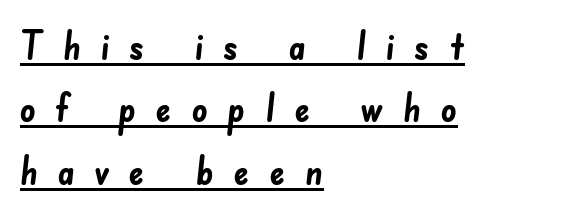
{"serif": "no", "bold": "yes", "weight": "semibold", "width": "normal", "stroke_contrast": "low", "x_height": "small", "monospaced": "no", "underline": "yes", "align": "left", "line_spacing": "normal", "line_spacing_ratio": 1.6, "letter_spacing": "wide", "letter_spacing_em": 0.5, "glyph_px": 39}
